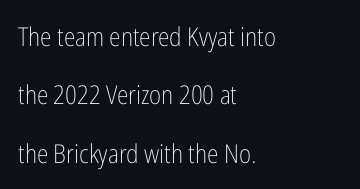
The image shows 26 px text type, upright; set left-aligned, loose line spacing (2.25x), normal letter spacing, not underlined.
